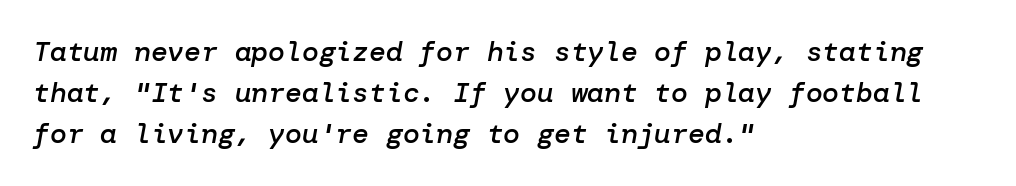
{"italic": "yes", "lean": "right", "slant_degrees": 10, "bold": "semi", "weight": "semibold", "width": "normal", "stroke_contrast": "low", "x_height": "medium", "underline": "no", "align": "left", "line_spacing": "normal", "line_spacing_ratio": 1.47, "letter_spacing": "normal", "letter_spacing_em": 0.0, "glyph_px": 28}
